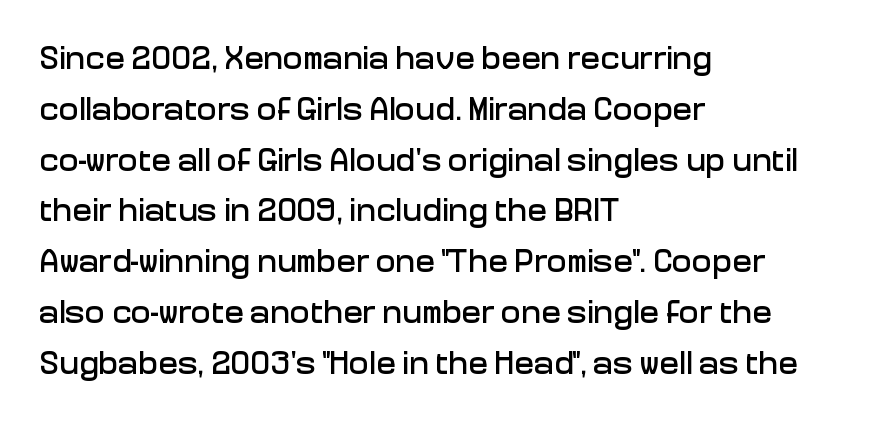
Any mark beneath the type? The region is blank. Leading: standard. The rendering uses natural spacing where letterforms have individual widths. Rendered with straight, roman letterforms. Type style note: lacks serifs.
